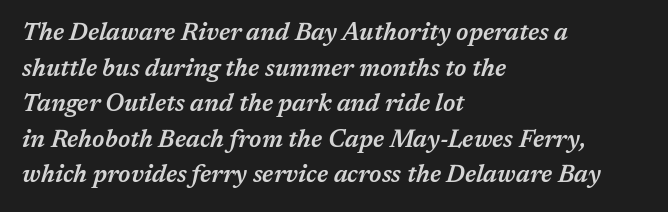
The specimen omits any rule beneath the text block's lines. Each glyph is drawn with semibold strokes, heavier than normal yet not fully bold. Line starts are locked; line ends wander. The leading is moderate, giving the passage an even texture.
